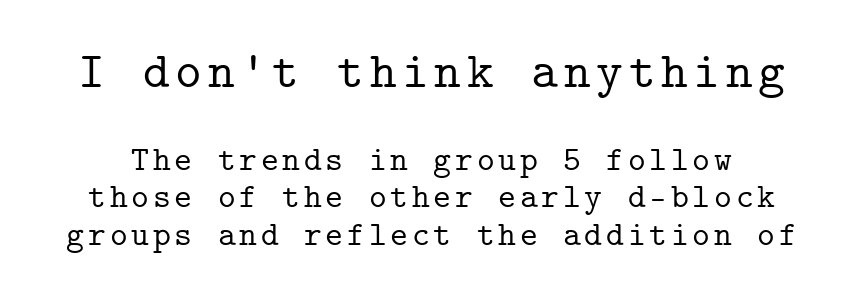
Q: Is the text italic (slanted)? A: No, it is upright.
Q: Is the typeface a serif or a sans-serif typeface? A: Serif.
Q: Is the text underlined? A: No.
Q: Is the spacing between lines tight, normal or loose? A: Tight.
Q: Which block of text is set in a larger size, the first (top) or the second (bottom)? A: The first (top) one.
Q: Width (condensed, normal, or wide)? A: Normal.
Q: Stroke contrast? A: Low.
Q: x-height? A: Medium.
Q: Monospaced? A: Yes.
